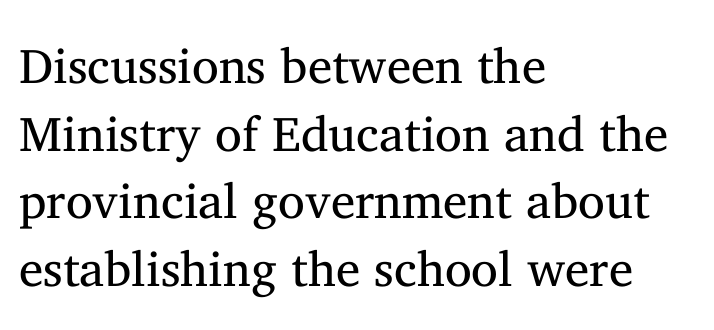
{"serif": "yes", "italic": "no", "bold": "no", "weight": "regular", "width": "normal", "stroke_contrast": "medium", "x_height": "medium", "monospaced": "no", "underline": "no", "align": "left", "line_spacing": "normal", "line_spacing_ratio": 1.38, "letter_spacing": "normal", "letter_spacing_em": 0.0, "glyph_px": 49}
